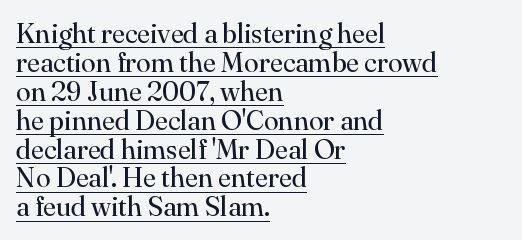
Nope, not italic — everything's standing straight. The ragged edge is on the right, which tells us the setting is flush left. The letterforms sit shoulder to shoulder at normal distance. This reads as an unemphasized weight, regular at the heaviest. The block of text is dense from top to bottom, with scant space between rows. A continuous stroke trails under the words, as in a hyperlink.
